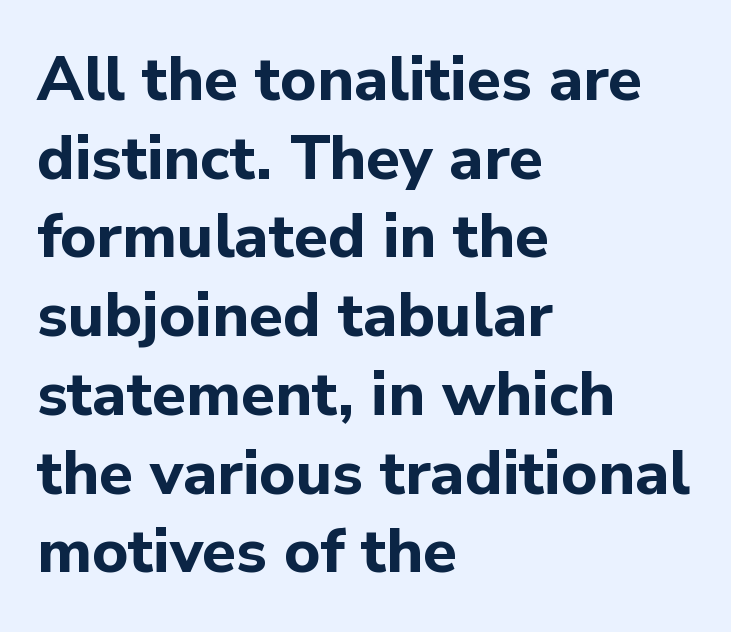
The area under the type is left untouched. Tall strokes in this sample are plumb rather than angled. Strong, thick strokes mark this as bold type. Note the varied advance widths — an 'i' is clearly narrower than an 'm'.
